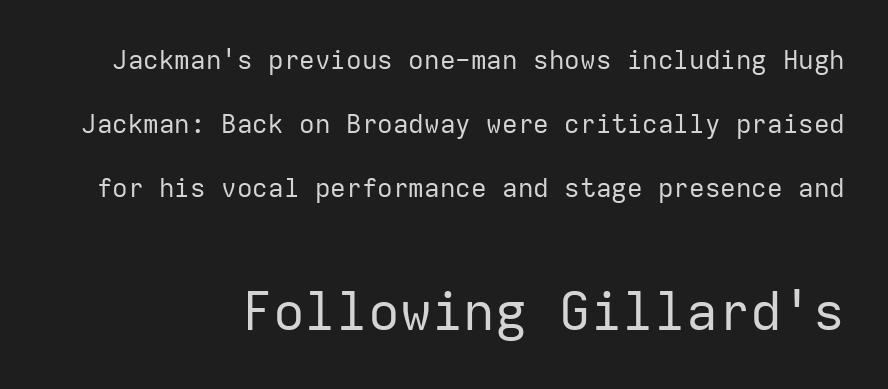
The image shows 53 px regular-weight sans-serif type, upright, monospaced; set loose line spacing (2.47x), normal letter spacing, not underlined; the second (bottom) block is 2.04x larger; low stroke contrast and a medium x-height.
